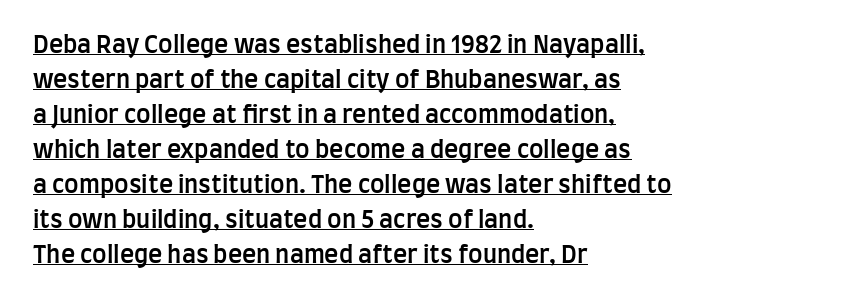
Q: Is the text bold? A: Semi-bold.
Q: Is the text italic (slanted)? A: No, it is upright.
Q: Is the text underlined? A: Yes.
Q: How is the paragraph aligned? A: Left-aligned.
Q: Is the spacing between letters normal or unusually wide? A: Normal.
Q: Is the spacing between lines tight, normal or loose? A: Normal.
